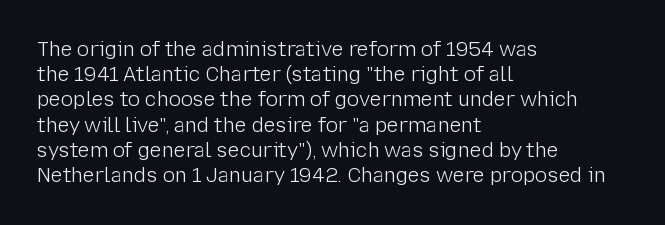
Q: Is the text bold? A: No.
Q: Is the text italic (slanted)? A: No, it is upright.
Q: Is the text underlined? A: No.
Q: How is the paragraph aligned? A: Left-aligned.
Q: Is the spacing between letters normal or unusually wide? A: Normal.
Q: Is the spacing between lines tight, normal or loose? A: Normal.
